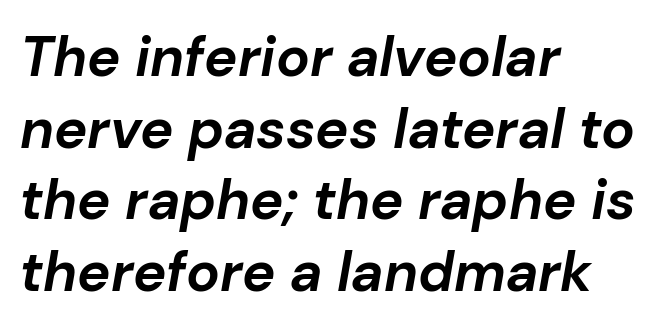
The image shows 56 px bold type, italic (leaning right); set left-aligned, normal line spacing (1.28x), normal letter spacing, not underlined; low stroke contrast and a medium x-height.
